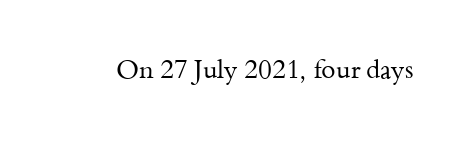
A roman cut, with each character standing at attention. Decoration check: the copy has no underline. The gaps between neighbouring characters are ordinary and unremarkable. Bold? No — there's no thickening of the strokes.
